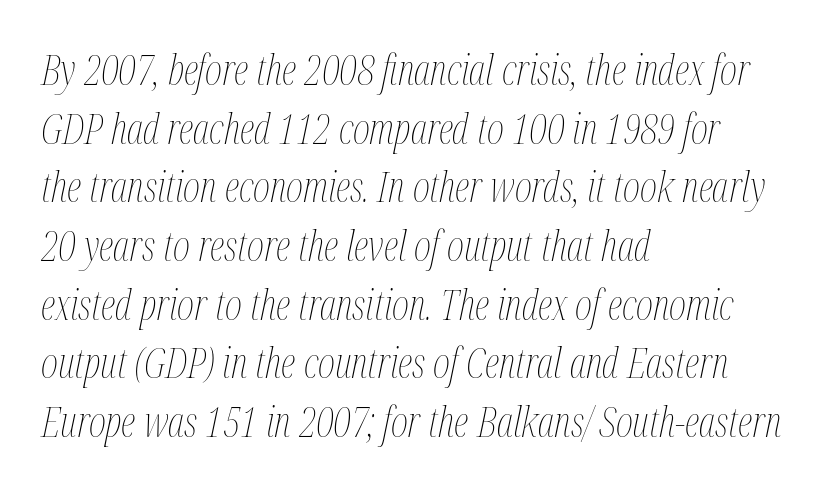
The image shows 41 px thin, condensed type, italic (leaning right); set left-aligned, normal line spacing (1.43x), normal letter spacing, not underlined; medium stroke contrast and a medium x-height.
